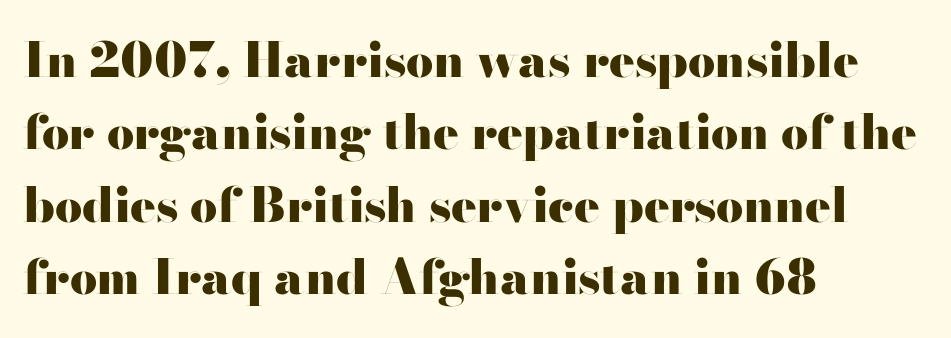
The image shows 48 px heavy, wide sans-serif type, upright; set left-aligned, normal line spacing (1.51x), normal letter spacing, not underlined; high stroke contrast and a small x-height.
